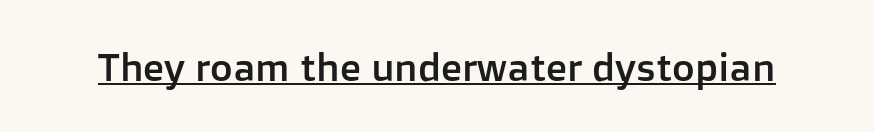
Tracking value appears to be zero — textbook default spacing. Note the varied advance widths — an 'i' is clearly narrower than an 'm'. A continuous stroke trails under the words, as in a hyperlink. It's the straight-up-and-down kind of type.
